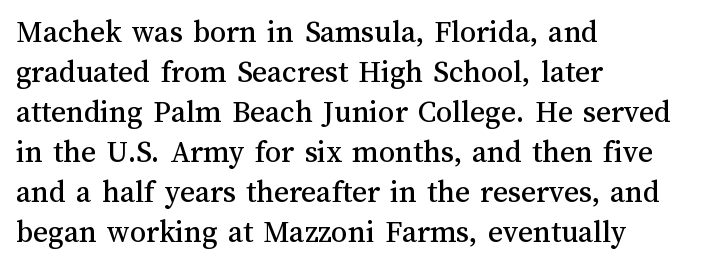
Do the characters align in a grid? No, the font is proportional. It's the straight-up-and-down kind of type. You could call the tracking neutral — neither tight nor loose. Clear beneath every line of the passage. Compared with a centered layout, this one pins lines to the left instead. Leading matches the norm, producing a regular column.
